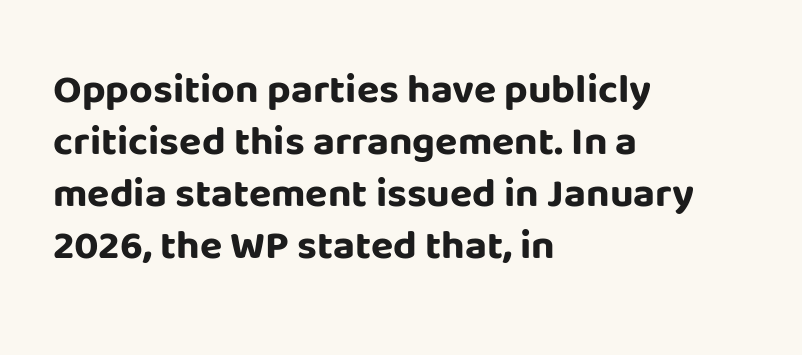
These lines are set flush left with a ragged right edge. Observe the absence of serifs on each vertical stroke in this sample. Is this a fixed-width face? No — the glyphs have proportional, varying widths. These lines carry a lot of weight — the face is fully bold. The glyphs are unaccompanied by any horizontal stroke below them. Nobody touched the tracking dial on this one.
